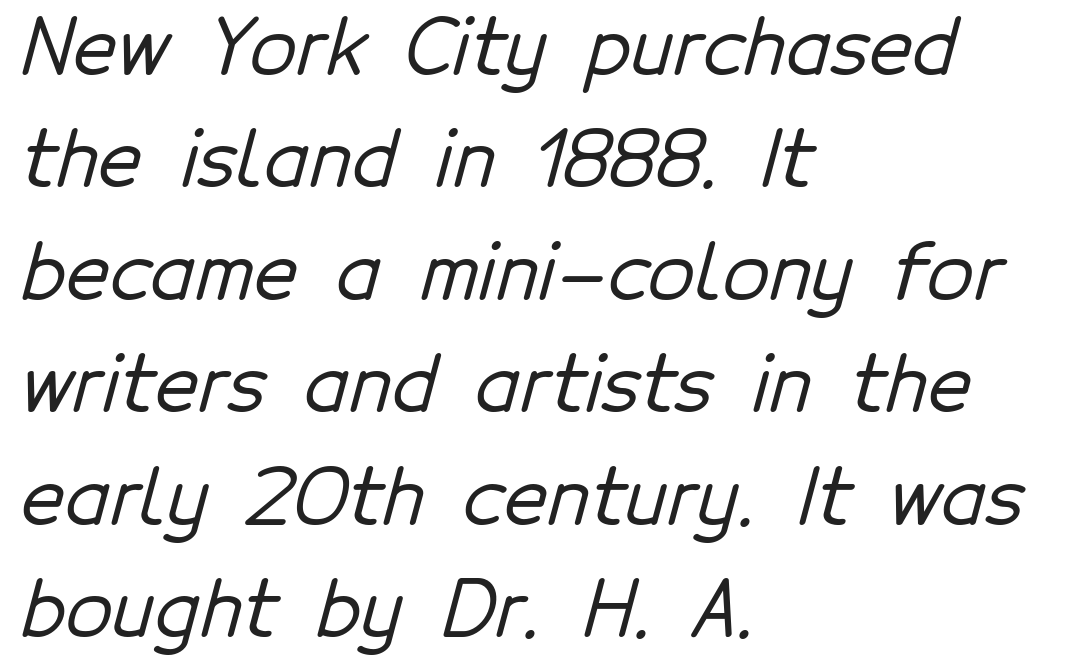
The image shows 76 px sans-serif type; set left-aligned, normal line spacing (1.48x), normal letter spacing, not underlined; low stroke contrast and a medium x-height.
